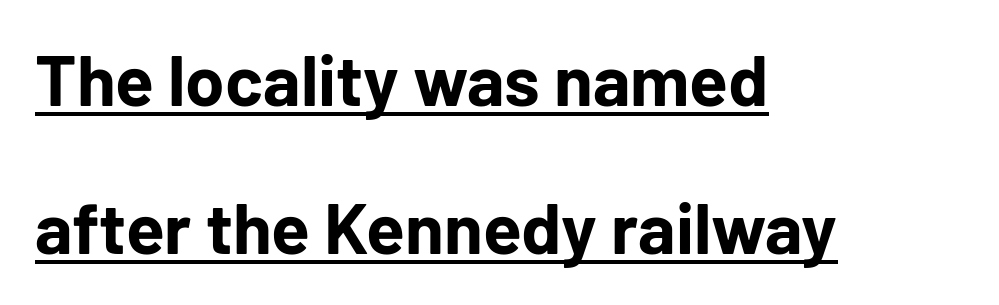
{"serif": "no", "italic": "no", "bold": "yes", "weight": "bold", "width": "normal", "stroke_contrast": "low", "x_height": "medium", "monospaced": "no", "underline": "yes", "align": "left", "line_spacing": "loose", "line_spacing_ratio": 2.09, "letter_spacing": "normal", "letter_spacing_em": 0.0, "glyph_px": 71}
